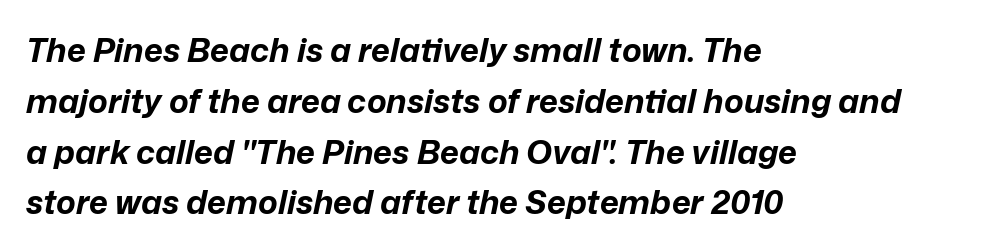
The text carries the slant typical of an italic or oblique font. The vertical gap from one line to the next is medium. Is the block centered? No — it sits flush against the left margin. The string is rendered with underlining switched off.
